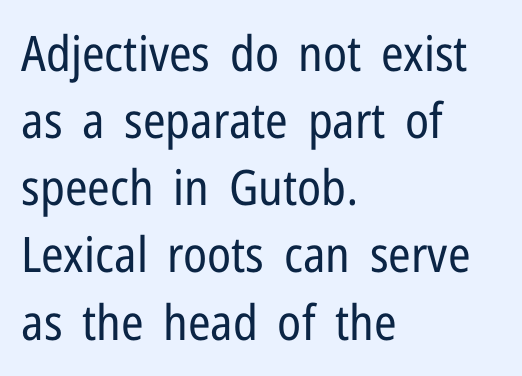
{"serif": "no", "italic": "no", "bold": "no", "weight": "regular", "width": "condensed", "stroke_contrast": "low", "x_height": "medium", "monospaced": "no", "underline": "no", "align": "left", "line_spacing": "normal", "line_spacing_ratio": 1.37, "letter_spacing": "normal", "letter_spacing_em": 0.0, "glyph_px": 49}
